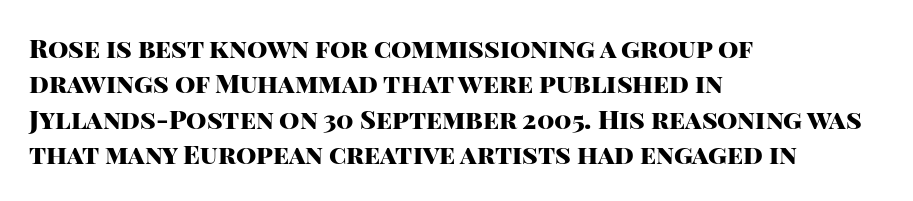
Normally led — the rows are evenly, conventionally spaced. A roman cut, with each character standing at attention. The gaps between neighbouring characters are ordinary and unremarkable. The words here are not underlined. Left-aligned paragraph, ragged on the right. The typesetting leans heavy: a genuine bold.
